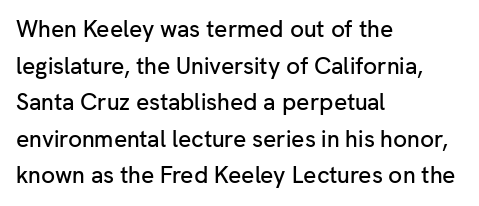
{"italic": "no", "underline": "no", "align": "left", "line_spacing": "normal", "line_spacing_ratio": 1.59, "letter_spacing": "normal", "letter_spacing_em": 0.0, "glyph_px": 23}
